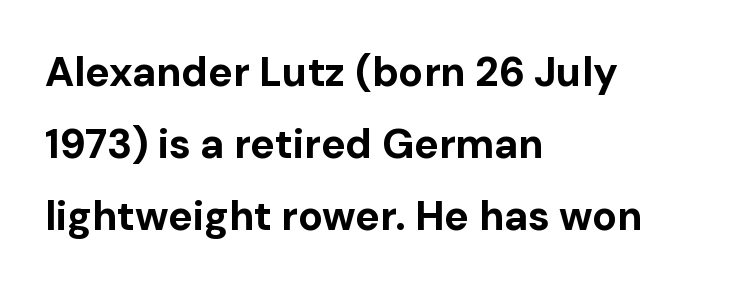
Q: Is the text bold? A: Yes.
Q: Is the text italic (slanted)? A: No, it is upright.
Q: Is the typeface a serif or a sans-serif typeface? A: Sans-serif.
Q: Is the text underlined? A: No.
Q: How is the paragraph aligned? A: Left-aligned.
Q: Is the spacing between letters normal or unusually wide? A: Normal.
Q: Width (condensed, normal, or wide)? A: Normal.
Q: Stroke contrast? A: Low.
Q: x-height? A: Medium.
Q: Monospaced? A: No.
